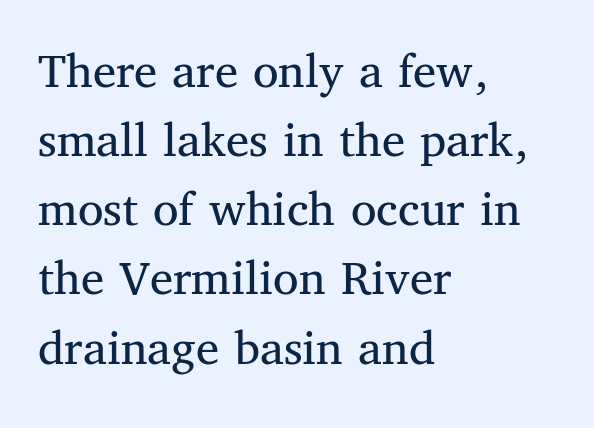
The image shows 52 px regular-weight serif type, upright; set left-aligned, normal line spacing (1.33x), normal letter spacing, not underlined; medium stroke contrast and a medium x-height.
